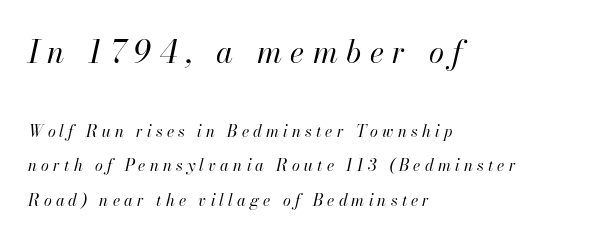
The face used here appears at its bigger size in the upper chunk. The space beneath each line is pristine and unruled. The ragged edge is on the right, which tells us the setting is flush left. How are the letters spaced? Widely, with obvious added tracking. The passage shown is typed in a proportional face where columns would drift.
